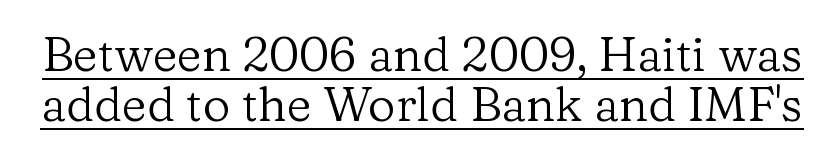
Somebody hit Ctrl+U on this one — the words are underlined. This is not heavy type; no bold has been used. Small tapered or slab feet sit at the stroke ends, so this counts as serif. The horizontal fit of the characters is conventional and even. A typesetter would call this proportional, since set widths differ per character.
